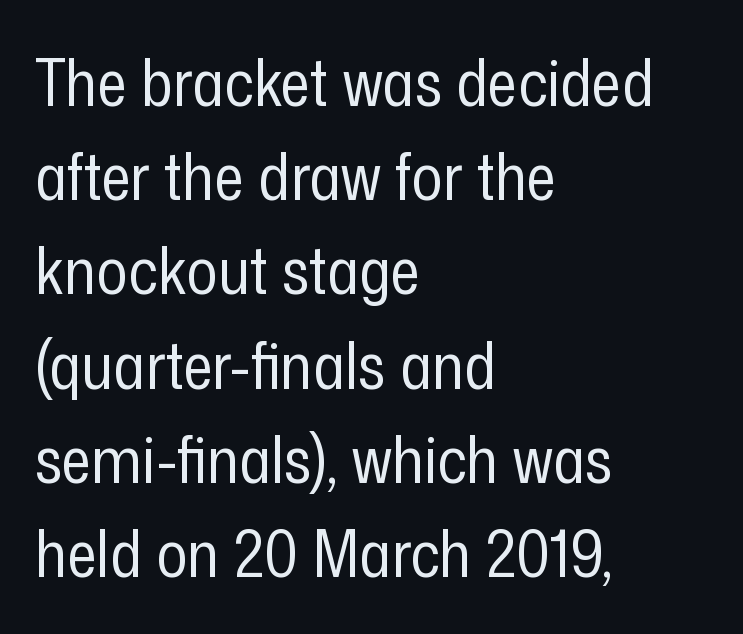
Q: Is the text bold? A: No.
Q: Is the text italic (slanted)? A: No, it is upright.
Q: Is the typeface a serif or a sans-serif typeface? A: Sans-serif.
Q: Is the text underlined? A: No.
Q: How is the paragraph aligned? A: Left-aligned.
Q: Is the spacing between letters normal or unusually wide? A: Normal.
Q: Is the spacing between lines tight, normal or loose? A: Normal.
Q: Width (condensed, normal, or wide)? A: Condensed.
Q: Stroke contrast? A: Low.
Q: x-height? A: Medium.
Q: Monospaced? A: No.
